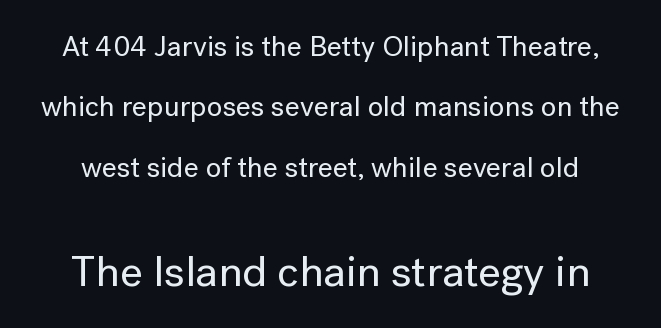
{"serif": "no", "italic": "no", "width": "normal", "stroke_contrast": "low", "x_height": "medium", "monospaced": "no", "underline": "no", "line_spacing": "loose", "line_spacing_ratio": 2.08, "letter_spacing": "normal", "letter_spacing_em": 0.0, "larger_block": "second", "size_ratio": 1.52, "glyph_px": 44}
